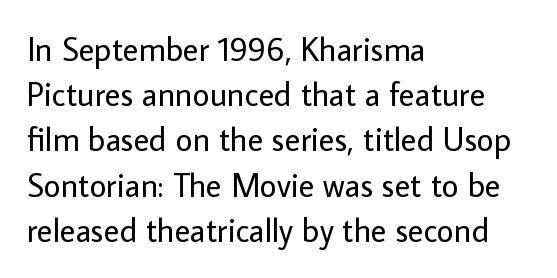
Q: Is the text bold? A: No.
Q: Is the text italic (slanted)? A: No, it is upright.
Q: Is the typeface a serif or a sans-serif typeface? A: Sans-serif.
Q: Is the text underlined? A: No.
Q: How is the paragraph aligned? A: Left-aligned.
Q: Is the spacing between letters normal or unusually wide? A: Normal.
Q: Is the spacing between lines tight, normal or loose? A: Normal.
Q: Width (condensed, normal, or wide)? A: Normal.
Q: Stroke contrast? A: Low.
Q: x-height? A: Medium.
Q: Monospaced? A: No.
